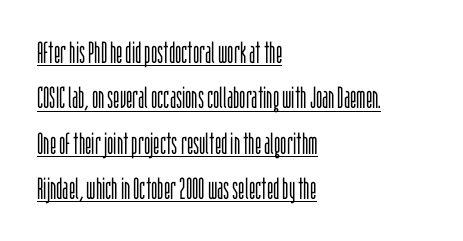
The image shows 30 px light, condensed sans-serif type, upright; set left-aligned, normal line spacing (1.51x), normal letter spacing, underlined; low stroke contrast and a large x-height.
